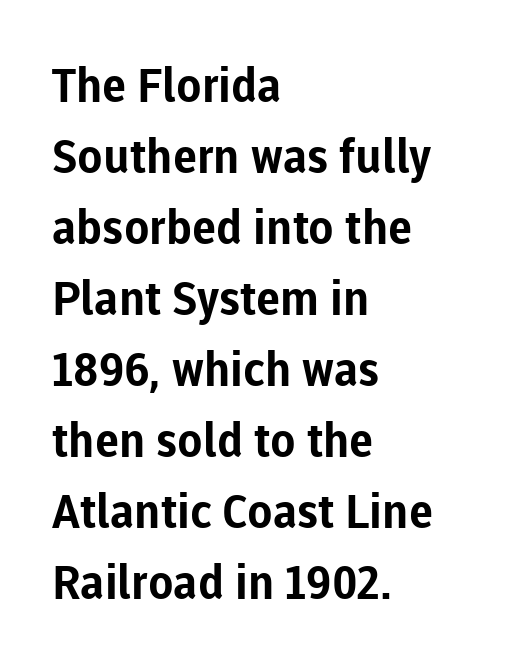
Every stem runs plumb, perpendicular to the baseline. Standard letterfit; no display-style spreading of the glyphs. The characters display no serif detailing; their extremities are plain. Whoever set this chose a conventional vertical rhythm. Think of a printed novel: that variable character pitch is what you see here.
